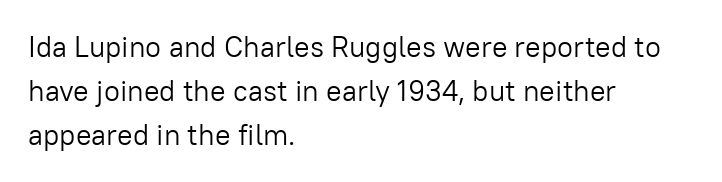
Q: Is the text bold? A: No.
Q: Is the text italic (slanted)? A: No, it is upright.
Q: Is the typeface a serif or a sans-serif typeface? A: Sans-serif.
Q: Is the text underlined? A: No.
Q: How is the paragraph aligned? A: Left-aligned.
Q: Is the spacing between letters normal or unusually wide? A: Normal.
Q: Is the spacing between lines tight, normal or loose? A: Normal.
Q: Width (condensed, normal, or wide)? A: Normal.
Q: Stroke contrast? A: Low.
Q: x-height? A: Medium.
Q: Monospaced? A: No.
